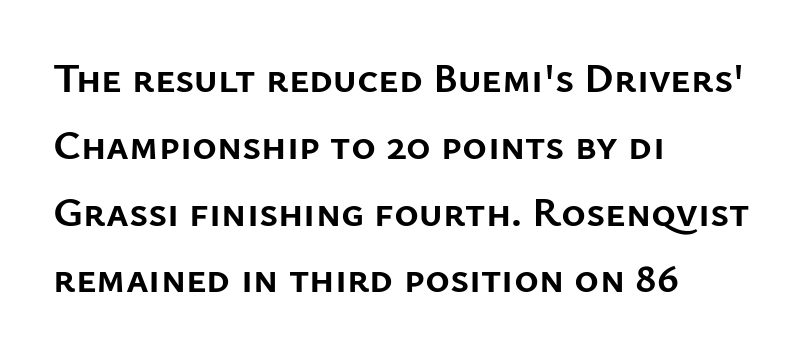
{"serif": "no", "italic": "no", "bold": "yes", "weight": "semibold", "width": "normal", "stroke_contrast": "low", "x_height": "medium", "monospaced": "no", "underline": "no", "align": "left", "line_spacing": "normal", "line_spacing_ratio": 1.59, "letter_spacing": "normal", "letter_spacing_em": 0.0, "glyph_px": 42}
